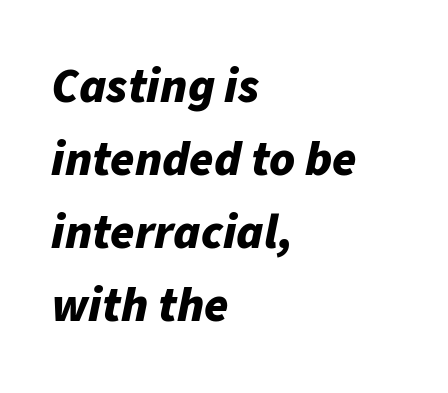
{"italic": "yes", "lean": "right", "slant_degrees": 11, "bold": "yes", "weight": "bold", "width": "normal", "stroke_contrast": "low", "x_height": "medium", "monospaced": "no", "underline": "no", "align": "left", "line_spacing": "normal", "line_spacing_ratio": 1.49, "letter_spacing": "normal", "letter_spacing_em": 0.0, "glyph_px": 49}
